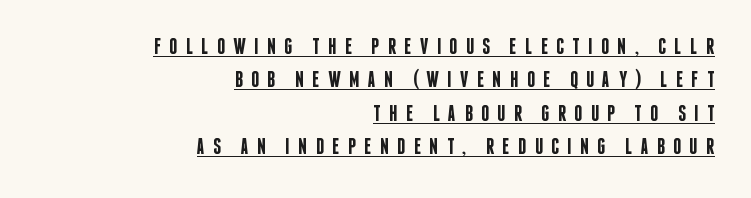
Q: Is the text bold? A: Semi-bold.
Q: Is the text italic (slanted)? A: No, it is upright.
Q: Is the text underlined? A: Yes.
Q: How is the paragraph aligned? A: Right-aligned.
Q: Is the spacing between letters normal or unusually wide? A: Unusually wide.
Q: Is the spacing between lines tight, normal or loose? A: Normal.
